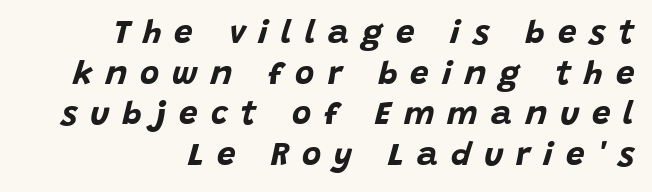
{"italic": "yes", "lean": "right", "slant_degrees": 15, "bold": "yes", "weight": "bold", "width": "normal", "stroke_contrast": "low", "x_height": "large", "monospaced": "no", "underline": "no", "align": "right", "line_spacing_ratio": 1.23, "letter_spacing": "wide", "letter_spacing_em": 0.39, "glyph_px": 33}
